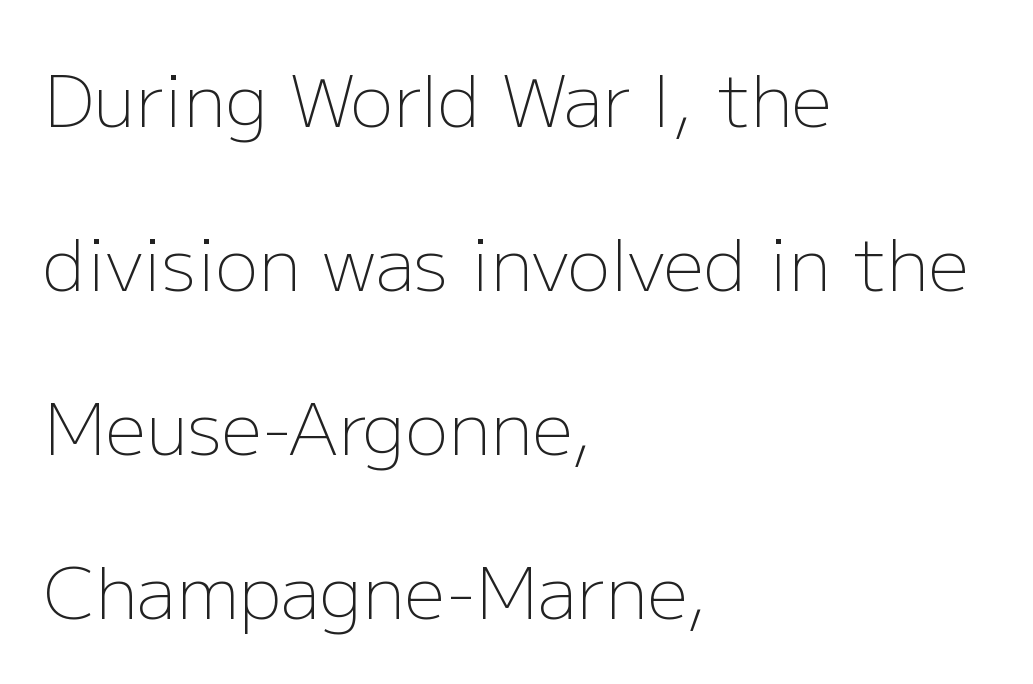
Q: Is the text bold? A: No.
Q: Is the text italic (slanted)? A: No, it is upright.
Q: Is the typeface a serif or a sans-serif typeface? A: Sans-serif.
Q: Is the text underlined? A: No.
Q: How is the paragraph aligned? A: Left-aligned.
Q: Is the spacing between letters normal or unusually wide? A: Normal.
Q: Is the spacing between lines tight, normal or loose? A: Loose.
Q: Width (condensed, normal, or wide)? A: Normal.
Q: Stroke contrast? A: Low.
Q: x-height? A: Medium.
Q: Monospaced? A: No.
